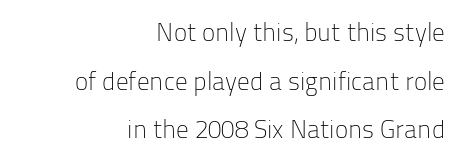
Q: Is the text bold? A: No.
Q: Is the text italic (slanted)? A: No, it is upright.
Q: Is the text underlined? A: No.
Q: How is the paragraph aligned? A: Right-aligned.
Q: Is the spacing between letters normal or unusually wide? A: Normal.
Q: Is the spacing between lines tight, normal or loose? A: Loose.
